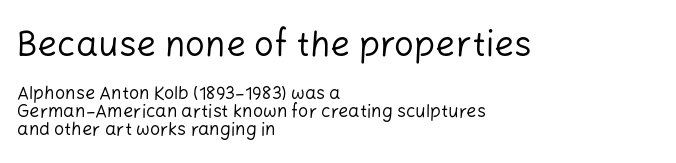
Q: Is the text bold? A: No.
Q: Is the text italic (slanted)? A: No, it is upright.
Q: Is the typeface a serif or a sans-serif typeface? A: Sans-serif.
Q: Is the text underlined? A: No.
Q: How is the paragraph aligned? A: Left-aligned.
Q: Is the spacing between letters normal or unusually wide? A: Normal.
Q: Is the spacing between lines tight, normal or loose? A: Tight.
Q: Which block of text is set in a larger size, the first (top) or the second (bottom)? A: The first (top) one.
Q: Width (condensed, normal, or wide)? A: Normal.
Q: Stroke contrast? A: Low.
Q: x-height? A: Medium.
Q: Monospaced? A: No.
